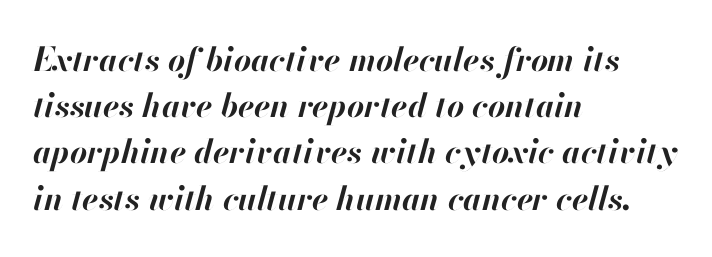
{"italic": "yes", "lean": "right", "slant_degrees": 13, "bold": "yes", "weight": "bold", "width": "normal", "stroke_contrast": "high", "x_height": "small", "monospaced": "no", "underline": "no", "align": "left", "line_spacing": "normal", "line_spacing_ratio": 1.4, "letter_spacing": "normal", "letter_spacing_em": 0.0, "glyph_px": 33}
